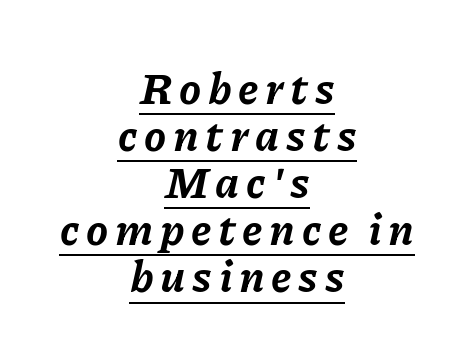
Compared with a flush-left layout, this one balances lines on the center instead. Is the type bold? Yes — the strokes are clearly thick and heavy. This is oblique type, the kind used for emphasis or titles. Emphasis is given by a line drawn under the lettering. Proportional: the letters do not fall into vertical columns.
